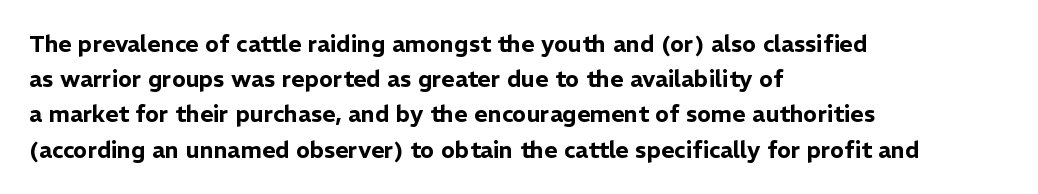
{"italic": "no", "underline": "no", "align": "left", "line_spacing": "normal", "line_spacing_ratio": 1.53, "letter_spacing": "normal", "letter_spacing_em": 0.0, "glyph_px": 23}
